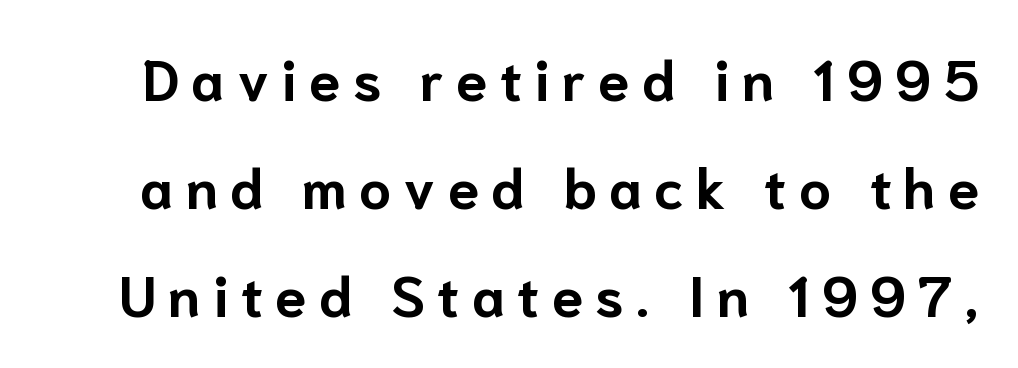
Rule under the text: the space is simply empty. Does the leading feel generous? Absolutely, it's lavish. The typography opts for an upright posture over an oblique one. The text was rendered using a sans face with plain stroke endings.
